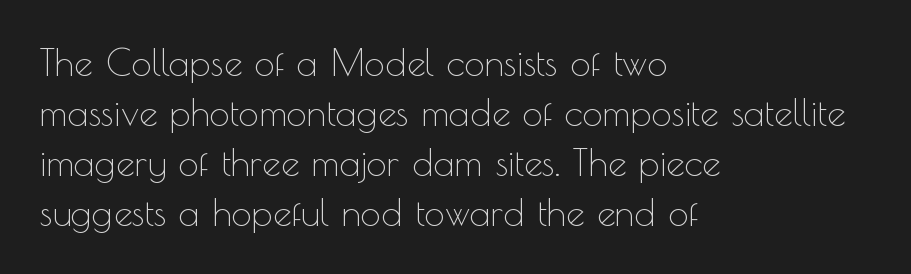
Character widths vary here, with narrow letters taking less room than wide ones. The rendering keeps characters at their native spacing. The rows are spaced the way most documents space them. These lines are set flush left with a ragged right edge. What kind of face is this? One without serifs — a sans. The characters are drawn with everyday or finer stroke widths.
